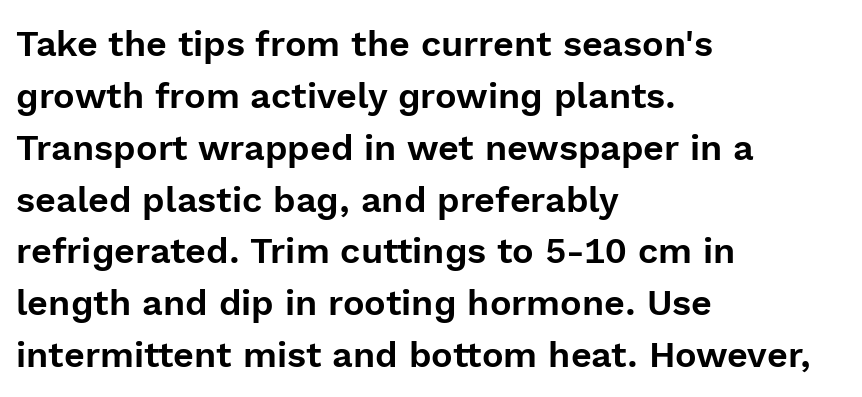
{"serif": "no", "italic": "no", "width": "normal", "x_height": "medium", "monospaced": "no", "underline": "no", "align": "left", "line_spacing": "normal", "line_spacing_ratio": 1.44, "letter_spacing": "normal", "letter_spacing_em": 0.0, "glyph_px": 36}
